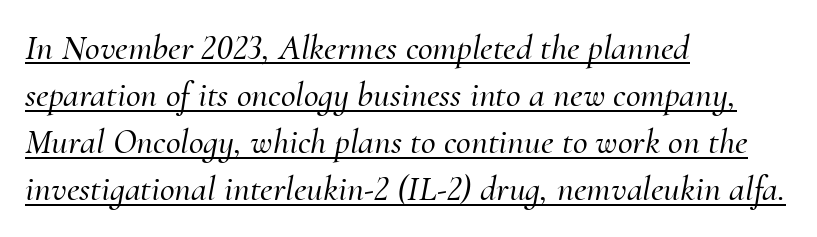
There's an unmistakable incline to the writing here. This sample keeps an unexceptional amount of space between lines. Letterform terminals end in serifs throughout the passage. A continuous stroke trails under the words, as in a hyperlink.
